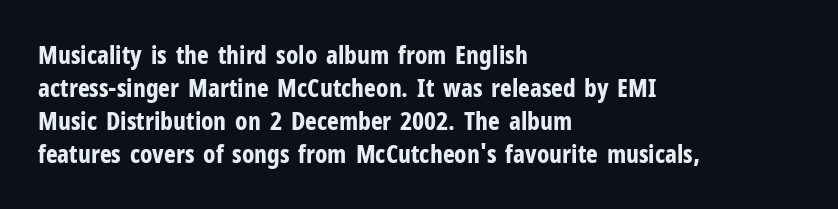
The image shows 25 px bold type, upright; set left-aligned, normal line spacing (1.32x), normal letter spacing, not underlined.
